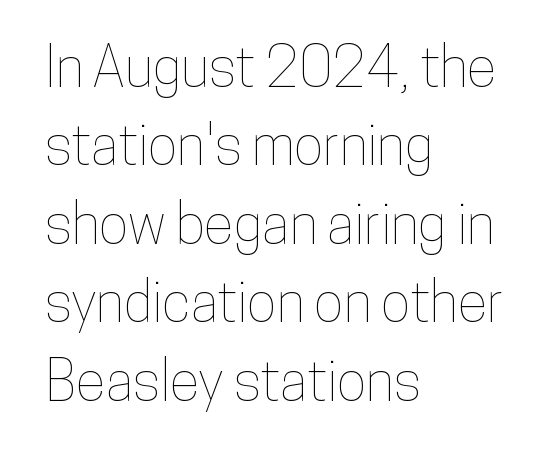
{"italic": "no", "width": "condensed", "stroke_contrast": "low", "x_height": "medium", "monospaced": "no", "underline": "no", "align": "left", "line_spacing": "normal", "line_spacing_ratio": 1.4, "letter_spacing": "normal", "letter_spacing_em": 0.0, "glyph_px": 56}
